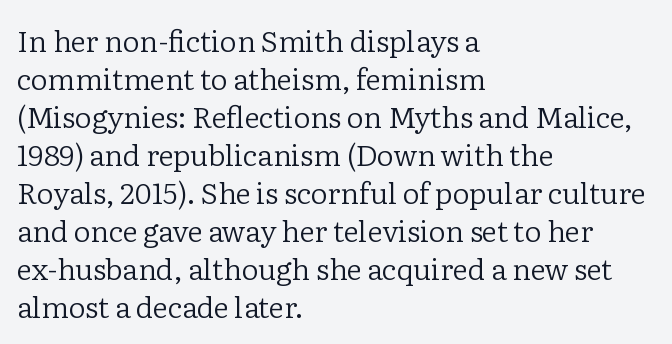
The image shows 29 px regular-weight serif type, upright; set left-aligned, normal line spacing (1.31x), normal letter spacing, not underlined; low stroke contrast and a medium x-height.
